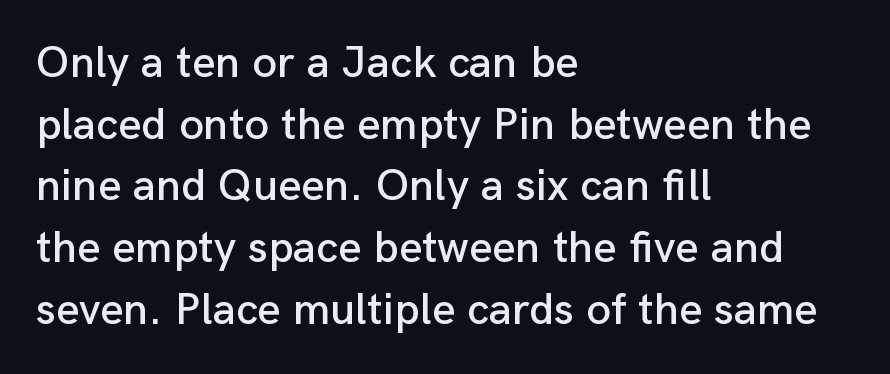
The image shows 45 px sans-serif type, upright; set left-aligned, normal line spacing (1.37x), normal letter spacing, not underlined; low stroke contrast and a medium x-height.
